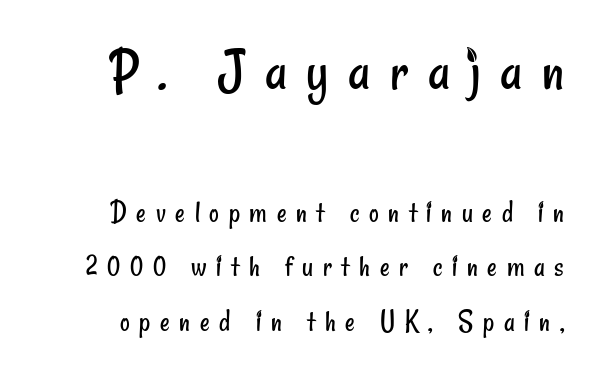
Proportional: the letters do not fall into vertical columns. A typesetter would call this heavily tracked-out type. Letterform terminals end flat and unadorned throughout the passage. Compared with a typical body face, this is equally light or lighter still. The emphasis by scale lands on block number one, above. Descenders hang freely into open space.
